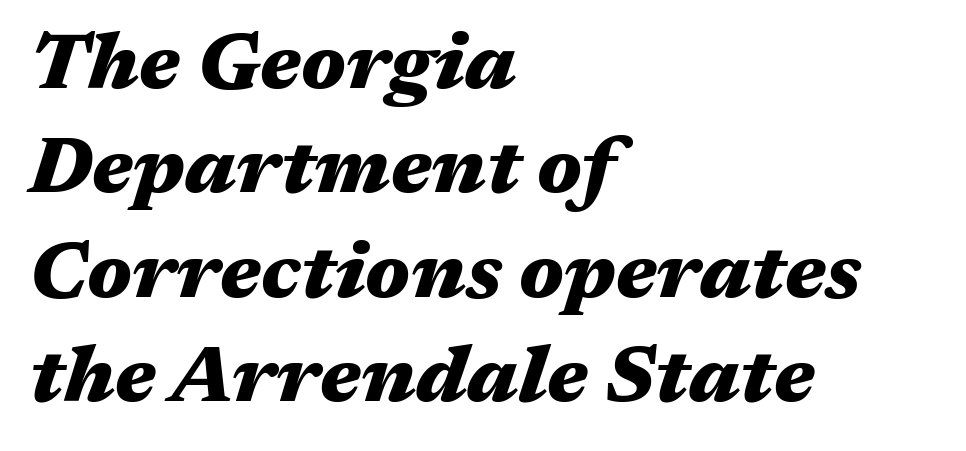
{"italic": "yes", "lean": "right", "slant_degrees": 17, "bold": "yes", "weight": "heavy", "width": "wide", "stroke_contrast": "medium", "x_height": "medium", "monospaced": "no", "underline": "no", "align": "left", "line_spacing": "normal", "line_spacing_ratio": 1.32, "letter_spacing": "normal", "letter_spacing_em": 0.0, "glyph_px": 79}
